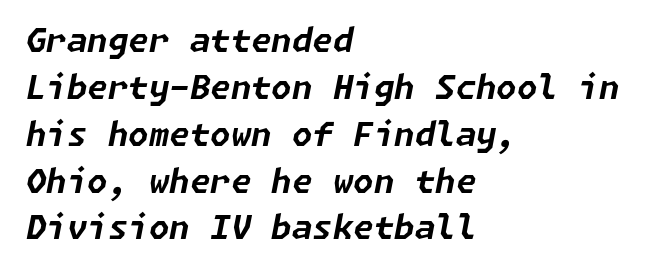
{"italic": "yes", "lean": "right", "slant_degrees": 11, "bold": "yes", "weight": "bold", "width": "normal", "stroke_contrast": "low", "x_height": "medium", "underline": "no", "align": "left", "line_spacing": "normal", "line_spacing_ratio": 1.42, "letter_spacing": "normal", "letter_spacing_em": 0.0, "glyph_px": 33}
